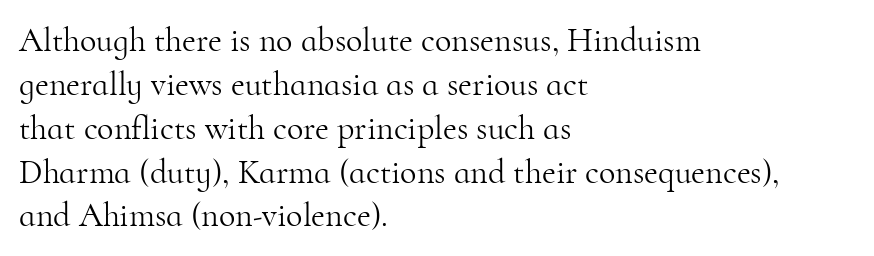
Stems here are at most as thick as an everyday book face. Evenly set lines give the paragraph a standard silhouette. To sum up the face: it has serifs. Nobody drew a line under any word here. Note the varied advance widths — an 'i' is clearly narrower than an 'm'. The letters stand upright; this is a roman face.
